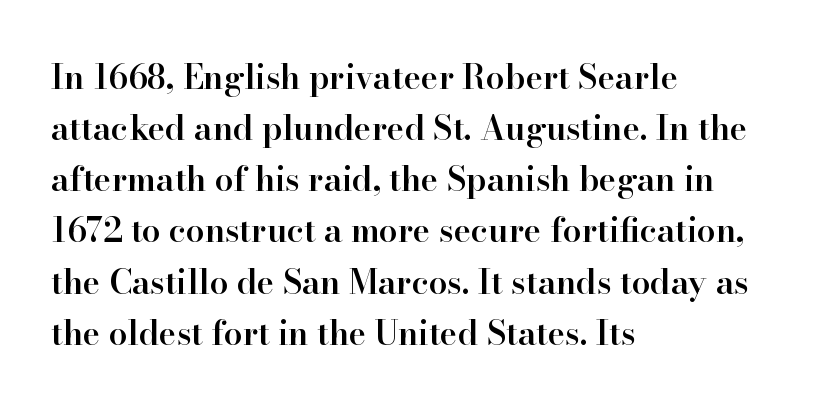
The image shows 33 px semibold serif type, upright; set left-aligned, normal line spacing (1.55x), normal letter spacing, not underlined; high stroke contrast and a small x-height.
